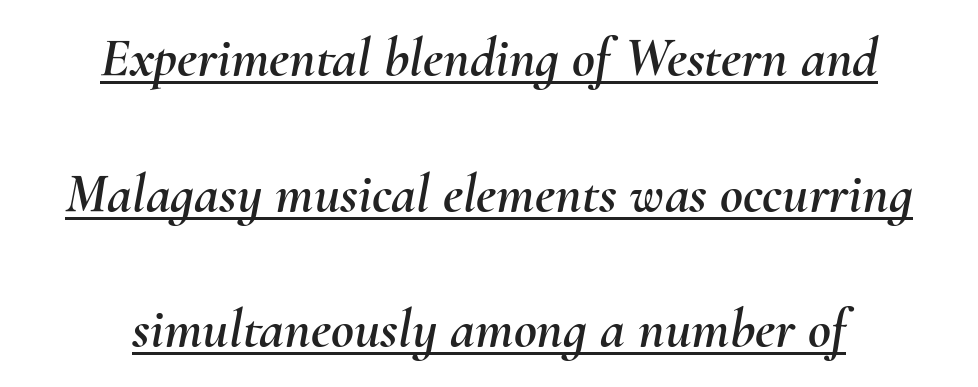
The image shows 56 px text type, italic (leaning right); set centered, loose line spacing (2.42x), normal letter spacing, underlined; medium stroke contrast and a small x-height.
